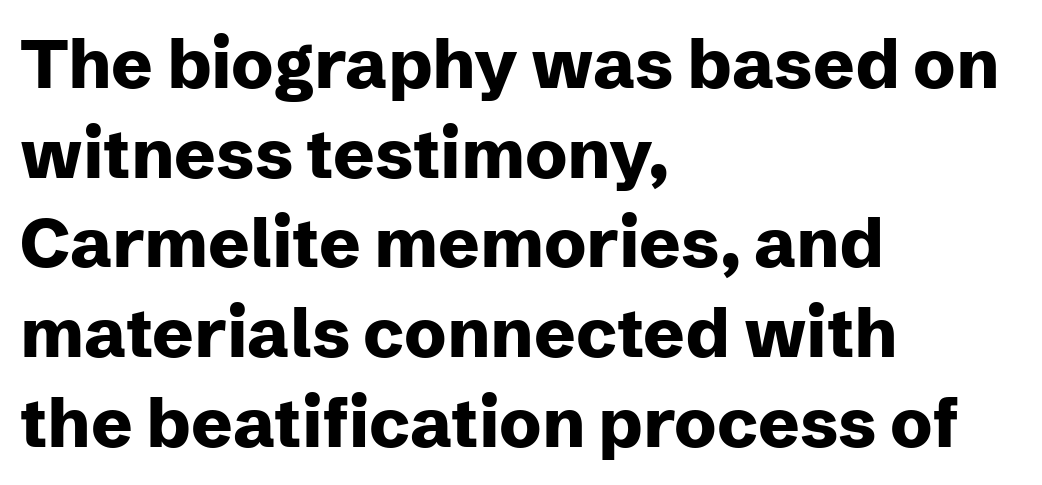
The image shows 69 px heavy sans-serif type, upright; set left-aligned, normal line spacing (1.3x), normal letter spacing, not underlined; low stroke contrast and a medium x-height.
